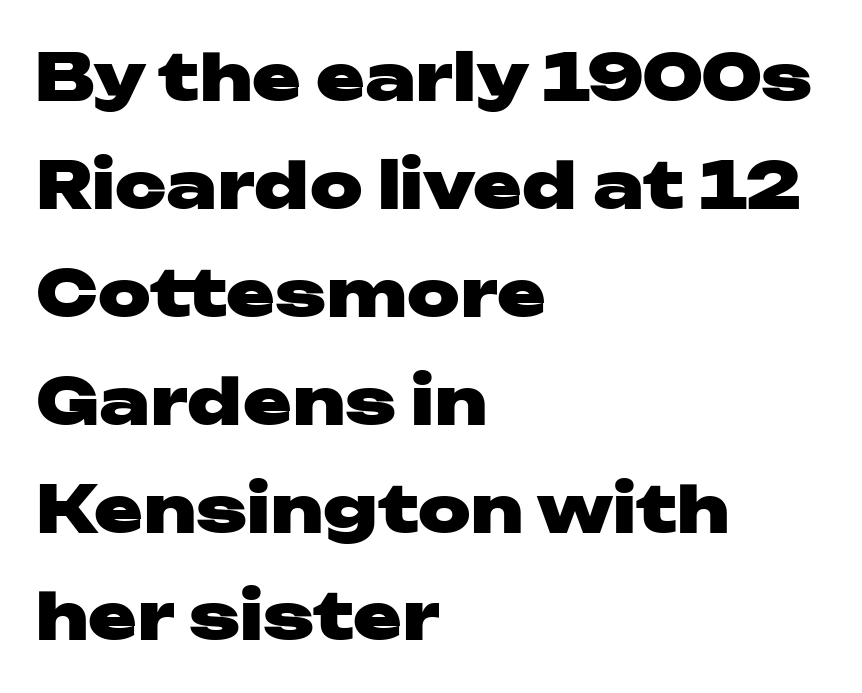
The image shows 65 px heavy, wide sans-serif type, upright; set left-aligned, normal line spacing (1.66x), normal letter spacing, not underlined; low stroke contrast and a medium x-height.
